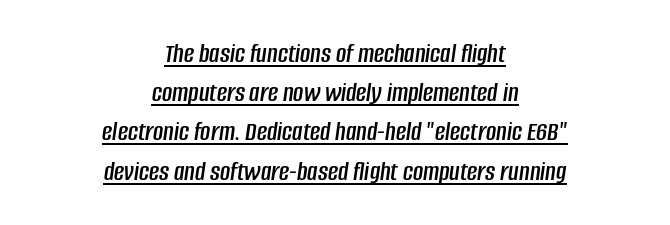
Q: Is the text italic (slanted)? A: Yes, it leans right by about 8 degrees.
Q: Is the text underlined? A: Yes.
Q: How is the paragraph aligned? A: Centered.
Q: Is the spacing between letters normal or unusually wide? A: Normal.
Q: Is the spacing between lines tight, normal or loose? A: Normal.
Q: Width (condensed, normal, or wide)? A: Condensed.
Q: Stroke contrast? A: Low.
Q: x-height? A: Large.
Q: Monospaced? A: No.
